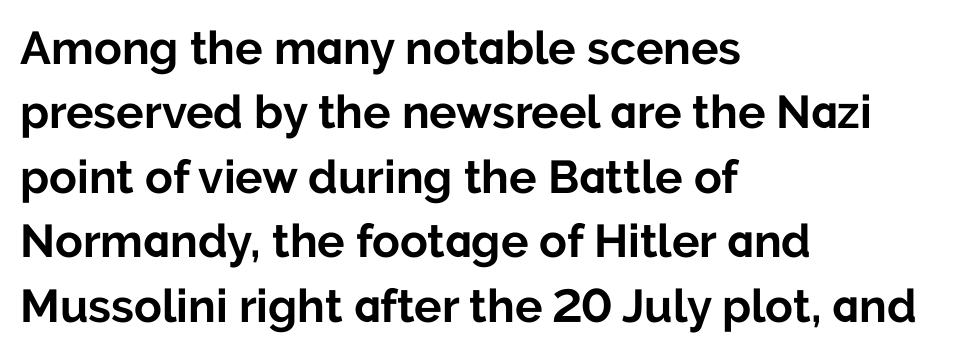
The image shows 46 px bold sans-serif type, upright; set left-aligned, normal line spacing (1.4x), normal letter spacing, not underlined; low stroke contrast and a medium x-height.
